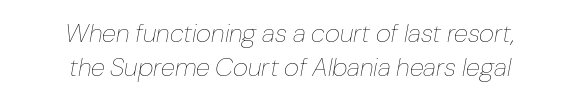
Each line is balanced around a shared central axis. Type without underlining. No heavy texture on the line: the type isn't bold. Students, note that the glyphs here touch the page at normal intervals.
